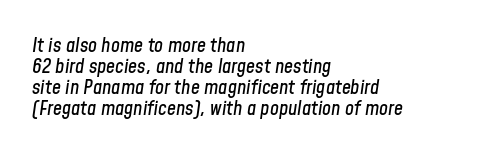
{"italic": "yes", "lean": "right", "slant_degrees": 8, "underline": "no", "align": "left", "line_spacing": "tight", "line_spacing_ratio": 1.05, "letter_spacing": "normal", "letter_spacing_em": 0.0, "glyph_px": 20}
